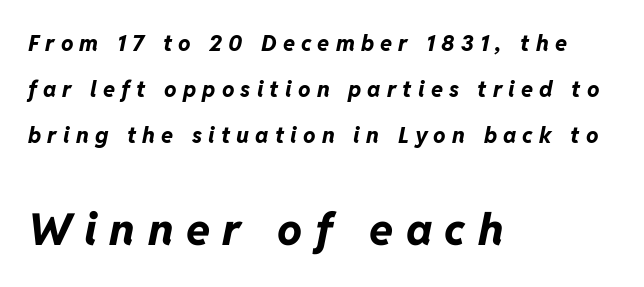
Size hierarchy here favors the trailing block over the leading one. The passage shown is typed in a proportional face where columns would drift. A clean baseline with only descenders dipping below it. The vertical gap from one line to the next is large. Yep, that's italic — everything's leaning. Bold? Absolutely — the strokes are thick and heavy.
